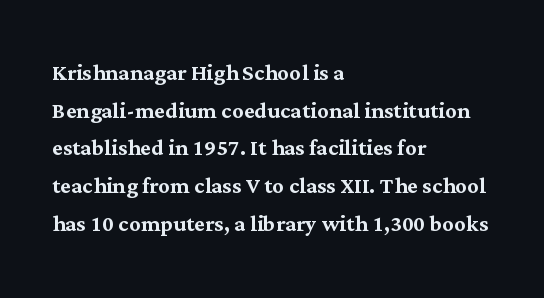
{"serif": "yes", "italic": "no", "width": "normal", "stroke_contrast": "medium", "x_height": "medium", "monospaced": "no", "underline": "no", "align": "left", "line_spacing": "normal", "line_spacing_ratio": 1.3, "letter_spacing": "normal", "letter_spacing_em": 0.0, "glyph_px": 29}
